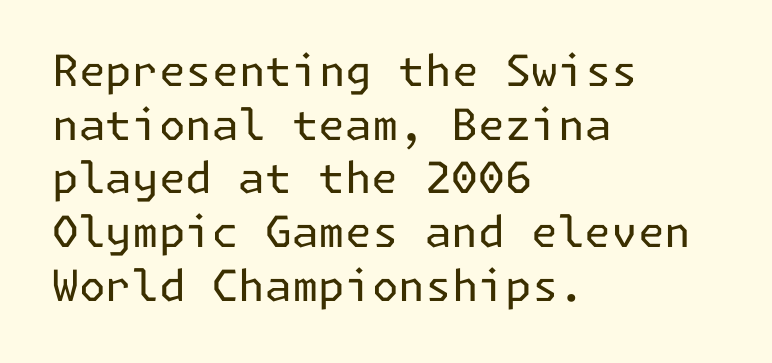
{"serif": "no", "italic": "no", "bold": "no", "weight": "regular", "width": "normal", "stroke_contrast": "low", "x_height": "medium", "underline": "no", "align": "left", "line_spacing": "normal", "line_spacing_ratio": 1.25, "letter_spacing": "normal", "letter_spacing_em": 0.0, "glyph_px": 43}
